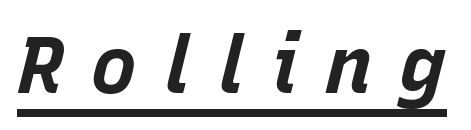
{"italic": "yes", "lean": "right", "slant_degrees": 15, "bold": "yes", "weight": "bold", "width": "normal", "stroke_contrast": "low", "x_height": "large", "monospaced": "no", "underline": "yes", "letter_spacing": "wide", "letter_spacing_em": 0.33, "glyph_px": 79}
